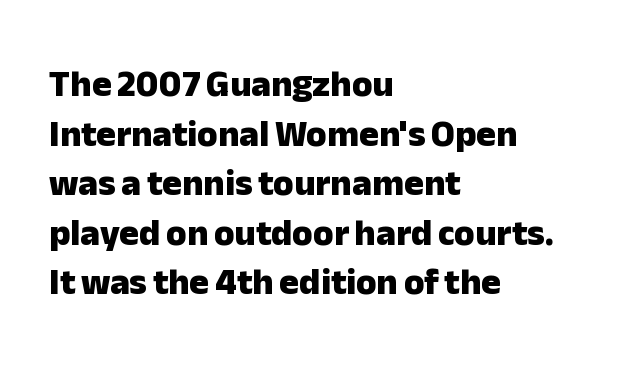
Q: Is the text bold? A: Yes.
Q: Is the text italic (slanted)? A: No, it is upright.
Q: Is the typeface a serif or a sans-serif typeface? A: Sans-serif.
Q: Is the text underlined? A: No.
Q: How is the paragraph aligned? A: Left-aligned.
Q: Is the spacing between letters normal or unusually wide? A: Normal.
Q: Is the spacing between lines tight, normal or loose? A: Normal.
Q: Width (condensed, normal, or wide)? A: Normal.
Q: Stroke contrast? A: Low.
Q: x-height? A: Medium.
Q: Monospaced? A: No.
